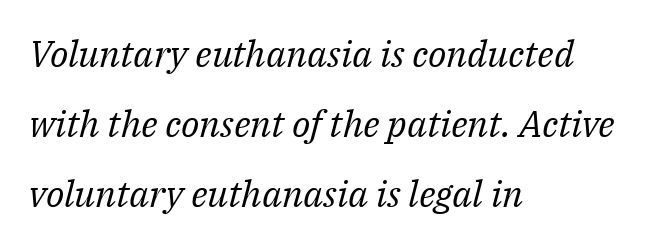
The face looks like a standard text weight, possibly lighter. Any mark beneath the type? The region is blank. Observe the ordinary spacing: letters are neighbours, not strangers. You could not count columns in this text — the font is proportionally spaced.
